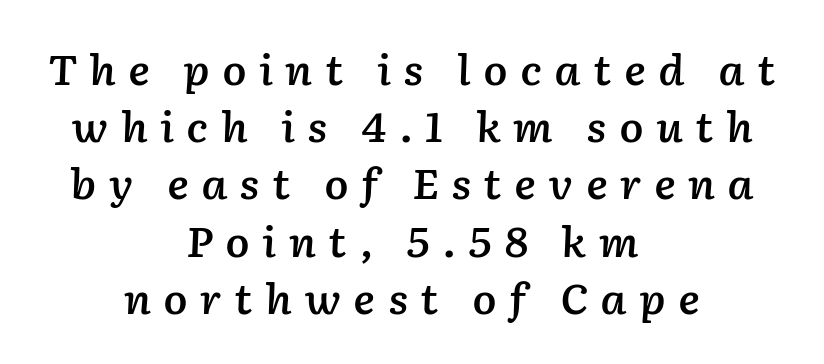
Visually the block forms a symmetrical silhouette, jagged on both flanks. The face used here has a pronounced slope to its letters. The passage shown is not underscored anywhere. In terms of leading, this rendering sits right in the middle. Proportional: the letters do not fall into vertical columns. The passage shown is semibold, sitting just below true bold.
